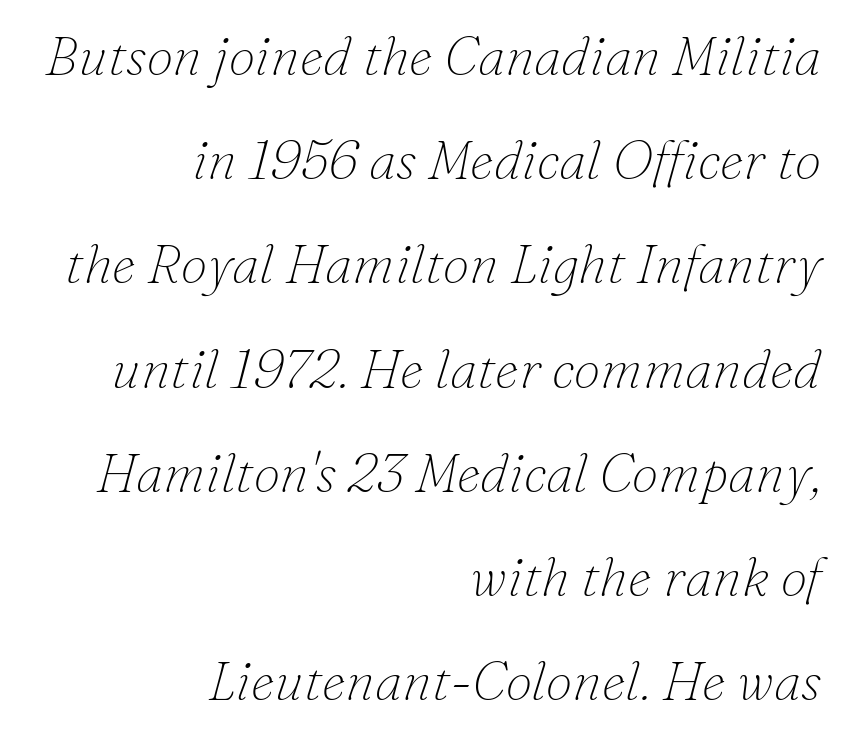
Horizontally, the lines are justified to the trailing edge only. Bold? No — there's no thickening of the strokes. Character widths vary here, with narrow letters taking less room than wide ones. Airy leading.
